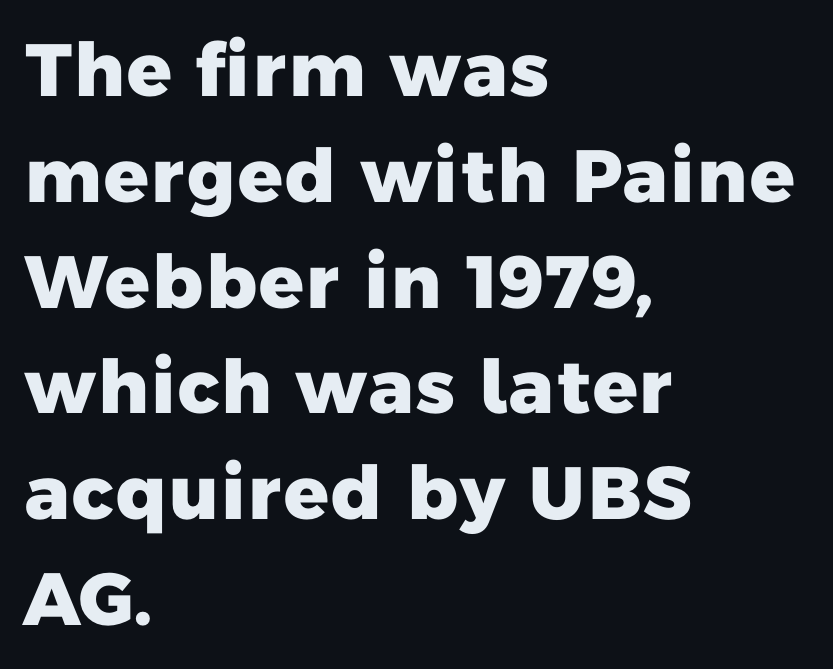
{"serif": "no", "bold": "yes", "weight": "heavy", "width": "normal", "stroke_contrast": "low", "x_height": "medium", "monospaced": "no", "underline": "no", "align": "left", "line_spacing": "normal", "line_spacing_ratio": 1.43, "letter_spacing": "normal", "letter_spacing_em": 0.0, "glyph_px": 74}
